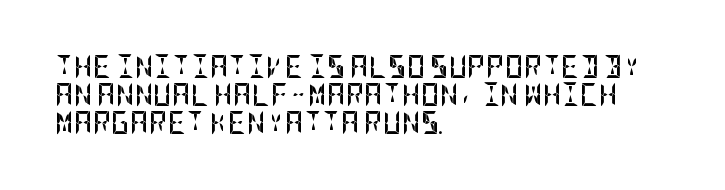
{"italic": "no", "bold": "yes", "underline": "no", "align": "left", "line_spacing_ratio": 1.22, "letter_spacing": "normal", "letter_spacing_em": 0.0, "glyph_px": 23}
